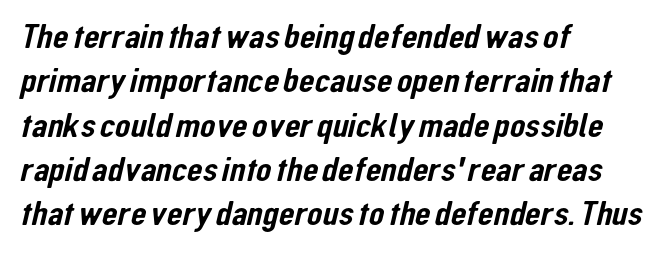
{"serif": "no", "width": "condensed", "stroke_contrast": "low", "x_height": "medium", "monospaced": "no", "underline": "no", "align": "left", "line_spacing_ratio": 1.23, "letter_spacing": "normal", "letter_spacing_em": 0.0, "glyph_px": 36}
